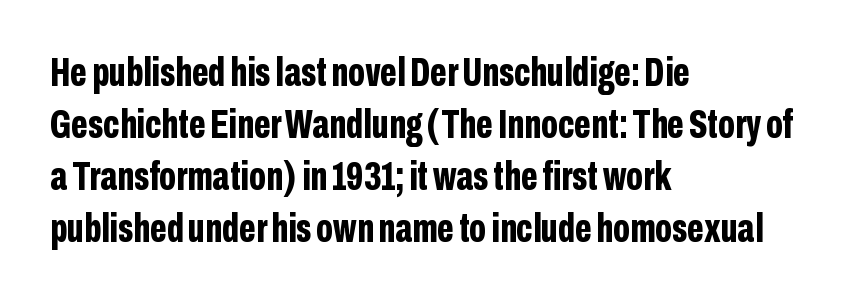
Q: Is the text bold? A: Yes.
Q: Is the text italic (slanted)? A: No, it is upright.
Q: Is the typeface a serif or a sans-serif typeface? A: Sans-serif.
Q: Is the text underlined? A: No.
Q: How is the paragraph aligned? A: Left-aligned.
Q: Is the spacing between letters normal or unusually wide? A: Normal.
Q: Is the spacing between lines tight, normal or loose? A: Normal.
Q: Width (condensed, normal, or wide)? A: Condensed.
Q: Stroke contrast? A: Low.
Q: x-height? A: Medium.
Q: Monospaced? A: No.
